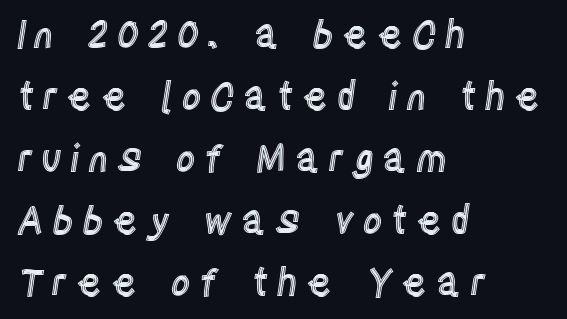
The image shows 38 px condensed type; set left-aligned, normal line spacing (1.63x), unusually wide letter spacing (+0.21 em), not underlined; a large x-height.
